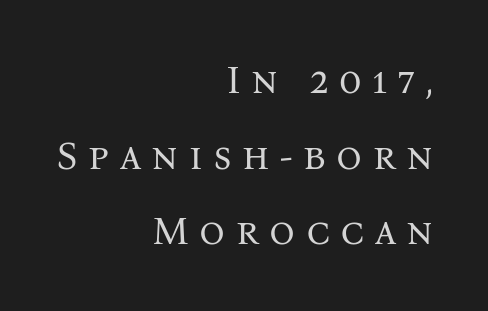
Students, note that the glyphs here are deliberately spaced far apart. Note the varied advance widths — an 'i' is clearly narrower than an 'm'. The baseline area is clear. This is not heavy type; no bold has been used. Do the letters lean? They stand straight. Serif or sans? Serif — the stroke terminals have little feet.
